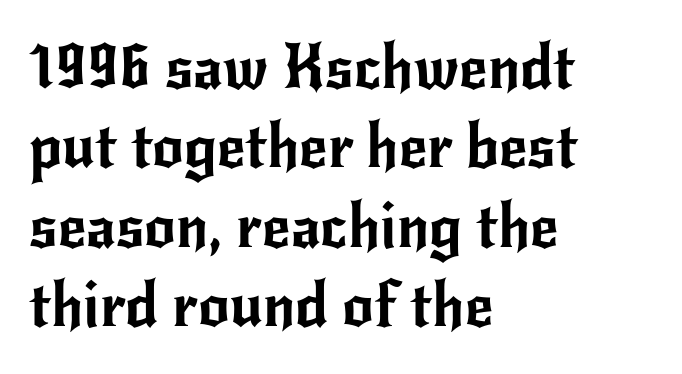
Q: Is the text italic (slanted)? A: No, it is upright.
Q: Is the typeface a serif or a sans-serif typeface? A: Sans-serif.
Q: Is the text underlined? A: No.
Q: How is the paragraph aligned? A: Left-aligned.
Q: Is the spacing between letters normal or unusually wide? A: Normal.
Q: Is the spacing between lines tight, normal or loose? A: Normal.
Q: Width (condensed, normal, or wide)? A: Normal.
Q: Stroke contrast? A: Low.
Q: x-height? A: Small.
Q: Monospaced? A: No.
